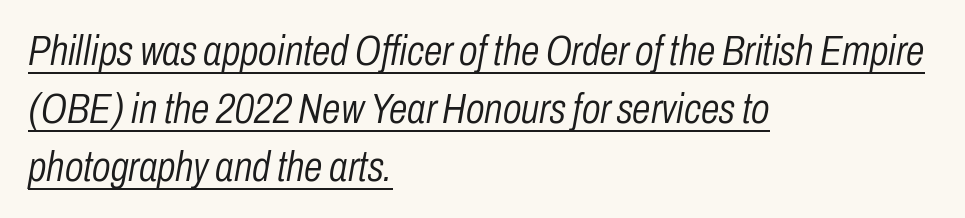
The image shows 42 px light, condensed type, italic (leaning right); set left-aligned, normal line spacing (1.38x), normal letter spacing, underlined; low stroke contrast and a medium x-height.
